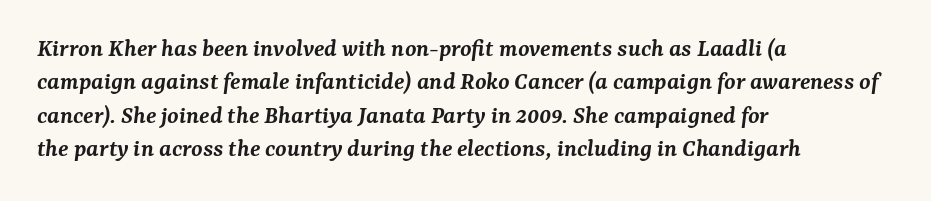
Q: Is the text bold? A: Semi-bold.
Q: Is the text italic (slanted)? A: Yes, it leans right by about 7 degrees.
Q: Is the text underlined? A: No.
Q: How is the paragraph aligned? A: Left-aligned.
Q: Is the spacing between letters normal or unusually wide? A: Normal.
Q: Is the spacing between lines tight, normal or loose? A: Normal.
